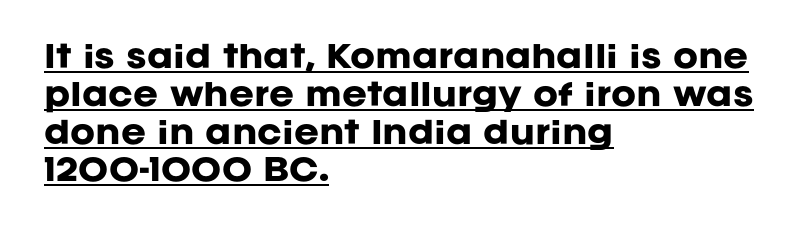
Glyph-to-glyph distance matches everyday printed text. This is roman type, the default non-slanted kind. This rendering employs a face without finishing strokes, i.e., a sans-serif. In terms of weight, the rendering is a true, heavy bold.
